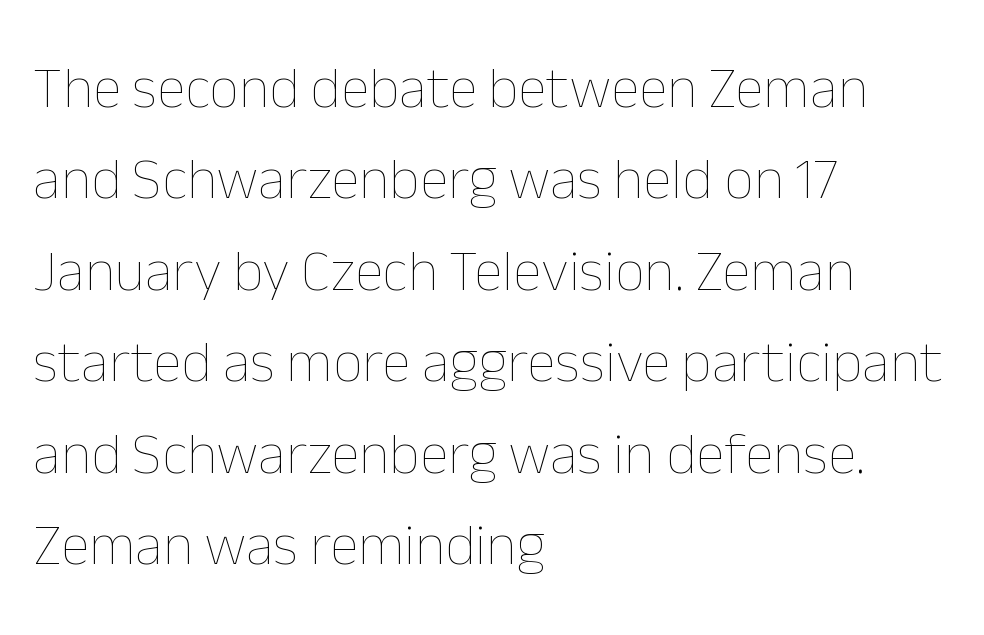
Q: Is the text bold? A: No.
Q: Is the text italic (slanted)? A: No, it is upright.
Q: Is the text underlined? A: No.
Q: How is the paragraph aligned? A: Left-aligned.
Q: Is the spacing between letters normal or unusually wide? A: Normal.
Q: Is the spacing between lines tight, normal or loose? A: Normal.
Q: Width (condensed, normal, or wide)? A: Normal.
Q: Stroke contrast? A: Low.
Q: x-height? A: Medium.
Q: Monospaced? A: No.
